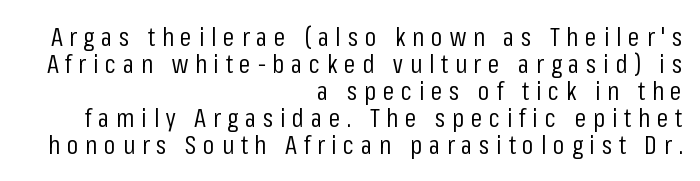
The image shows 26 px text type, upright; set right-aligned, tight line spacing (1.04x), unusually wide letter spacing (+0.26 em), not underlined.
